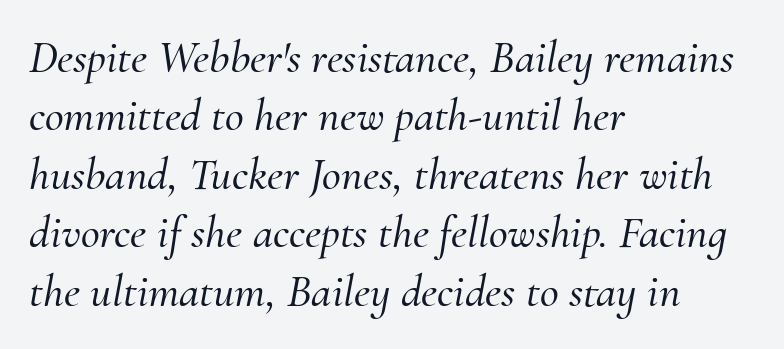
{"serif": "yes", "italic": "yes", "lean": "right", "slant_degrees": 10, "width": "normal", "stroke_contrast": "medium", "x_height": "small", "monospaced": "no", "underline": "no", "align": "left", "line_spacing": "normal", "line_spacing_ratio": 1.27, "letter_spacing": "normal", "letter_spacing_em": 0.0, "glyph_px": 46}
